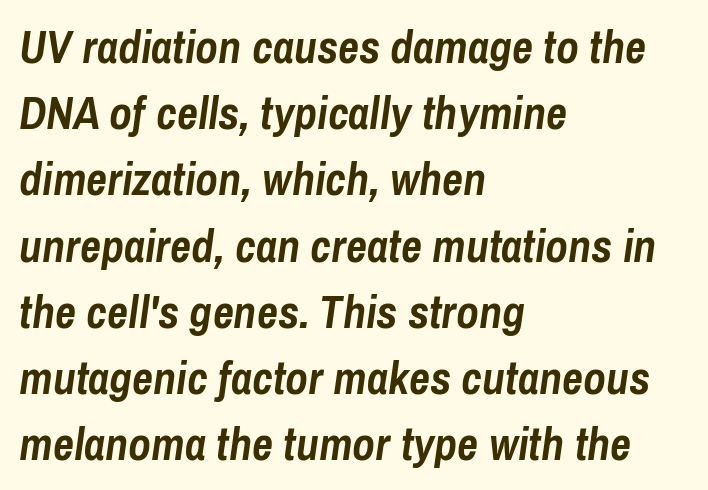
Q: Is the text bold? A: Yes.
Q: Is the text italic (slanted)? A: Yes, it leans right by about 8 degrees.
Q: Is the text underlined? A: No.
Q: How is the paragraph aligned? A: Left-aligned.
Q: Is the spacing between letters normal or unusually wide? A: Normal.
Q: Is the spacing between lines tight, normal or loose? A: Normal.
Q: Width (condensed, normal, or wide)? A: Condensed.
Q: Stroke contrast? A: Low.
Q: x-height? A: Medium.
Q: Monospaced? A: No.
